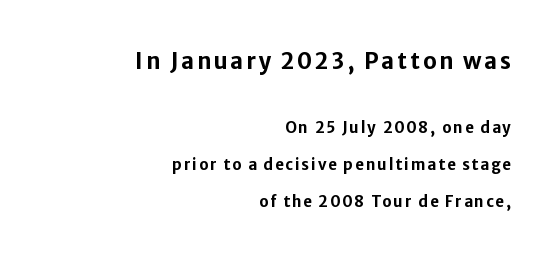
Q: Is the text bold? A: Yes.
Q: Is the text italic (slanted)? A: No, it is upright.
Q: Is the text underlined? A: No.
Q: How is the paragraph aligned? A: Right-aligned.
Q: Is the spacing between lines tight, normal or loose? A: Loose.
Q: Which block of text is set in a larger size, the first (top) or the second (bottom)? A: The first (top) one.
